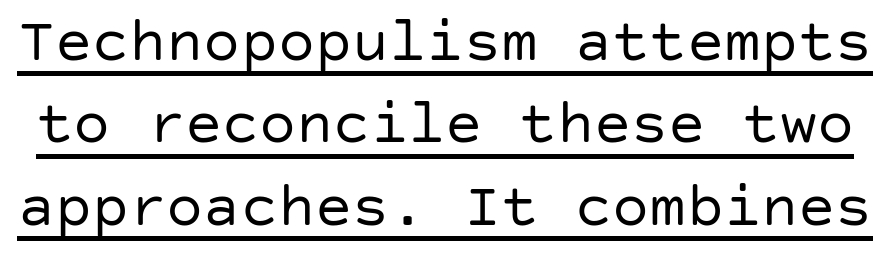
The image shows 62 px regular-weight sans-serif type, upright; set normal line spacing (1.33x), normal letter spacing, underlined; low stroke contrast and a large x-height.
